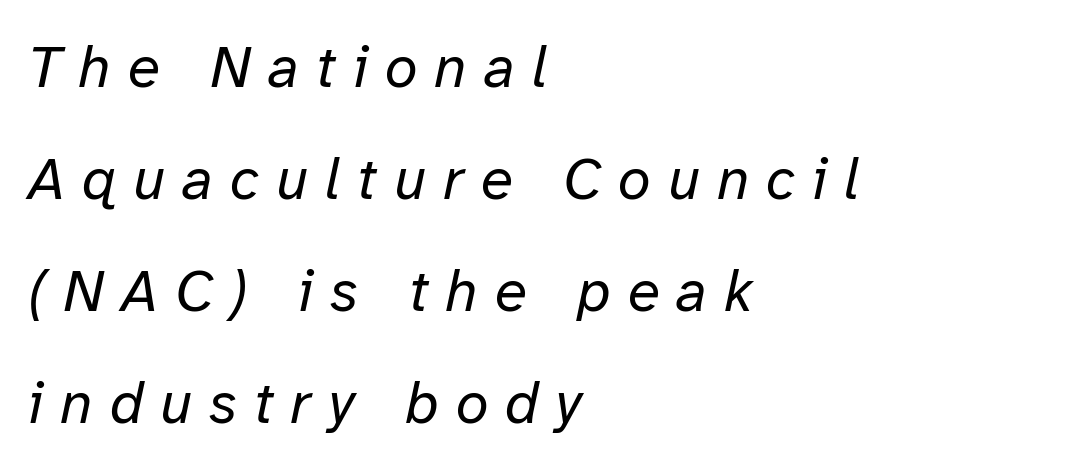
{"italic": "yes", "lean": "right", "slant_degrees": 12, "bold": "no", "weight": "regular", "width": "normal", "stroke_contrast": "low", "x_height": "medium", "monospaced": "no", "underline": "no", "align": "left", "line_spacing": "loose", "line_spacing_ratio": 1.9, "letter_spacing": "wide", "letter_spacing_em": 0.29, "glyph_px": 59}
